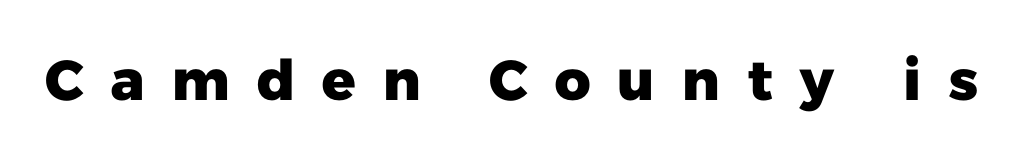
{"serif": "no", "bold": "yes", "weight": "heavy", "width": "normal", "stroke_contrast": "low", "x_height": "medium", "monospaced": "no", "underline": "no", "letter_spacing": "wide", "letter_spacing_em": 0.45, "glyph_px": 56}
